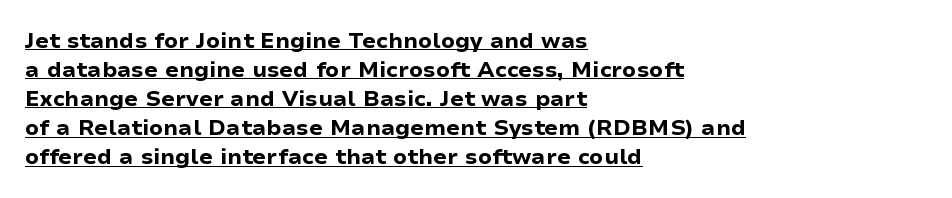
Q: Is the text bold? A: Yes.
Q: Is the text italic (slanted)? A: No, it is upright.
Q: Is the text underlined? A: Yes.
Q: How is the paragraph aligned? A: Left-aligned.
Q: Is the spacing between letters normal or unusually wide? A: Normal.
Q: Is the spacing between lines tight, normal or loose? A: Normal.
